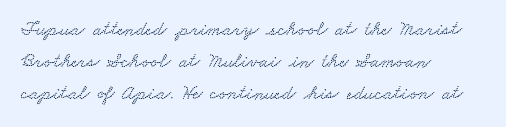
{"underline": "no", "align": "left", "line_spacing": "normal", "line_spacing_ratio": 1.61, "letter_spacing": "normal", "letter_spacing_em": 0.0, "glyph_px": 20}
